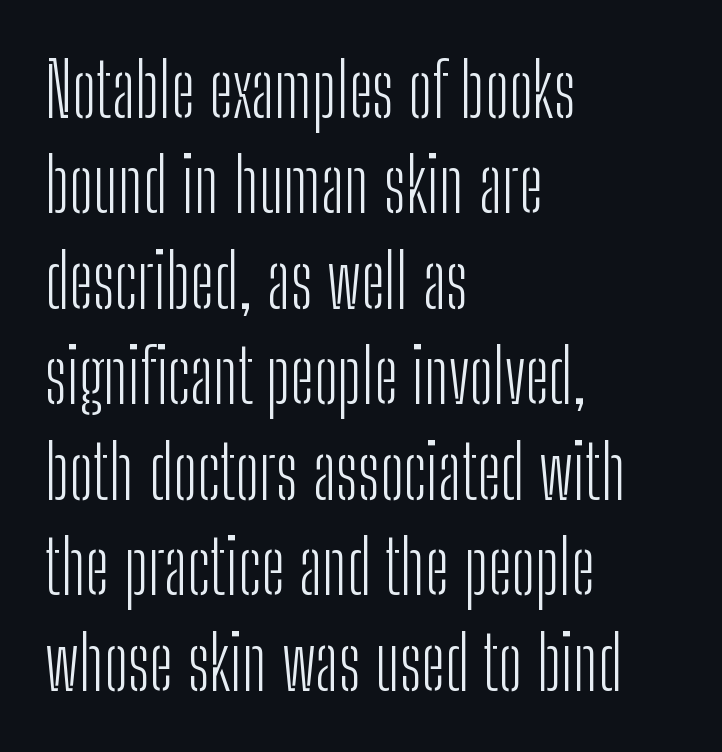
Q: Is the text bold? A: No.
Q: Is the text italic (slanted)? A: No, it is upright.
Q: Is the typeface a serif or a sans-serif typeface? A: Sans-serif.
Q: Is the text underlined? A: No.
Q: How is the paragraph aligned? A: Left-aligned.
Q: Is the spacing between letters normal or unusually wide? A: Normal.
Q: Is the spacing between lines tight, normal or loose? A: Normal.
Q: Width (condensed, normal, or wide)? A: Condensed.
Q: Stroke contrast? A: Low.
Q: x-height? A: Medium.
Q: Monospaced? A: No.
